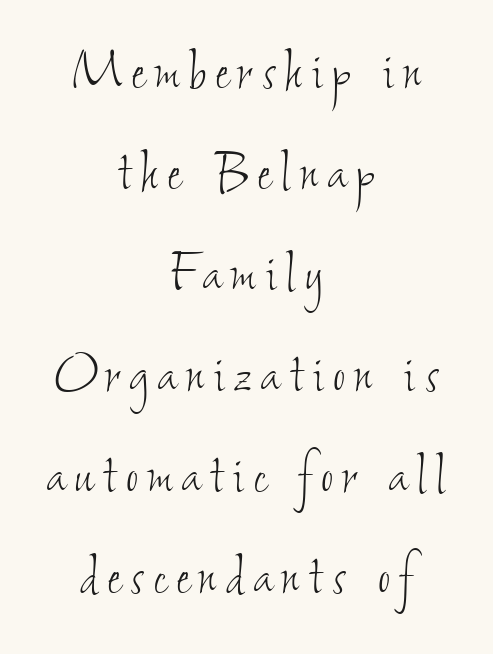
{"bold": "no", "weight": "thin", "width": "condensed", "stroke_contrast": "low", "x_height": "small", "monospaced": "no", "underline": "no", "align": "center", "line_spacing": "normal", "line_spacing_ratio": 1.53, "glyph_px": 66}
